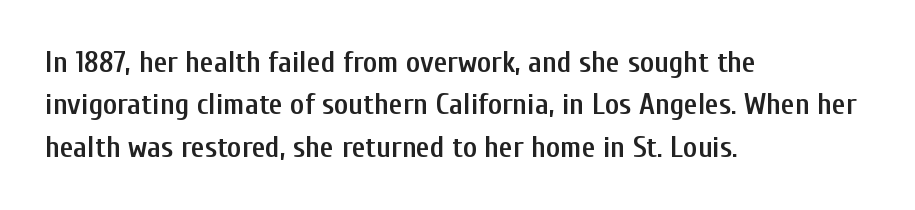
Words appear dense and cohesive because spacing is normal. Alignment: flush left. Glance below the letters and you will spot only blank space. If you drew a line through each stem, it would be perfectly vertical.
